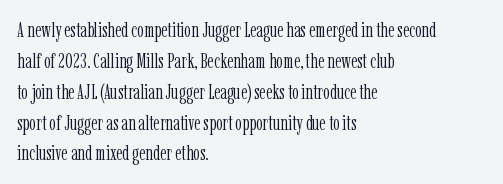
The image shows 21 px text type, upright; set left-aligned, normal line spacing (1.47x), normal letter spacing, not underlined.
